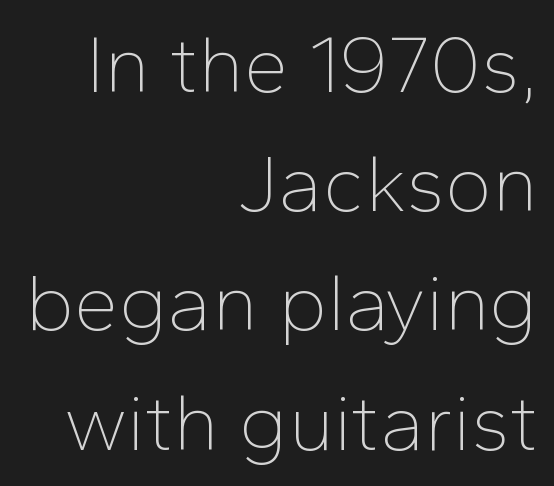
The image shows 80 px thin sans-serif type, upright; set right-aligned, normal line spacing (1.49x), normal letter spacing, not underlined; low stroke contrast and a medium x-height.
